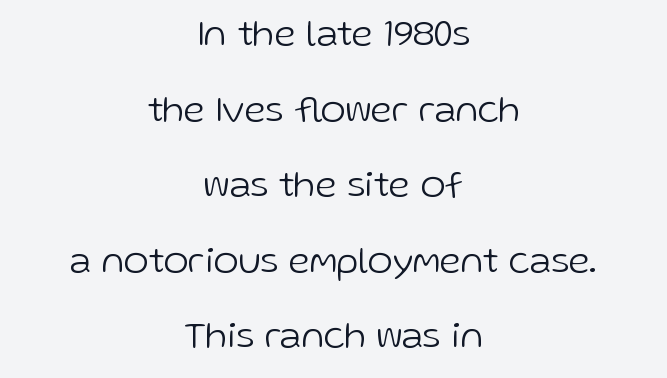
{"serif": "no", "italic": "no", "bold": "no", "weight": "light", "width": "normal", "stroke_contrast": "low", "x_height": "medium", "monospaced": "no", "underline": "no", "align": "center", "line_spacing": "loose", "line_spacing_ratio": 1.99, "letter_spacing": "normal", "letter_spacing_em": 0.0, "glyph_px": 38}
